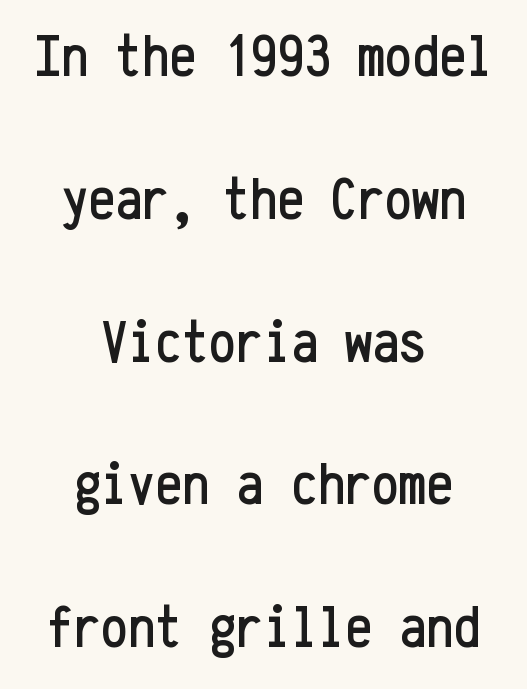
Unmarked baselines from the first word to the last. You can tell it's not italic because the verticals are truly vertical. Tracking here is standard; glyphs follow each other at the usual distance. Unlike a traditional serif, this face leaves its strokes unadorned. Compared with typical paragraphs, the rows here are farther apart.
